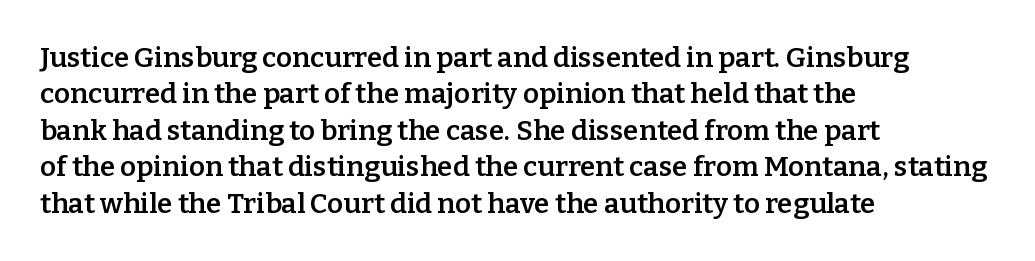
{"serif": "yes", "italic": "no", "bold": "semi", "weight": "semibold", "width": "normal", "stroke_contrast": "low", "x_height": "medium", "monospaced": "no", "underline": "no", "align": "left", "line_spacing": "normal", "line_spacing_ratio": 1.3, "letter_spacing": "normal", "letter_spacing_em": 0.0, "glyph_px": 28}
